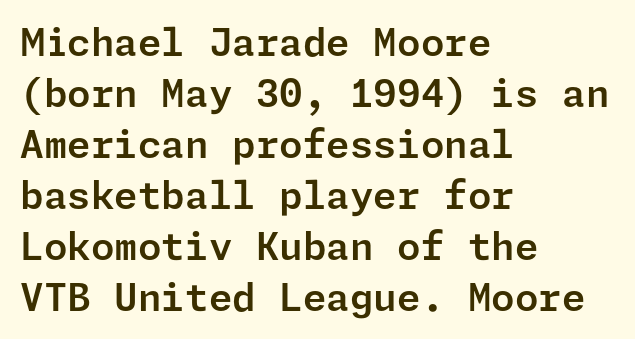
The image shows 38 px sans-serif type, upright; set left-aligned, normal line spacing (1.34x), normal letter spacing, not underlined; low stroke contrast and a medium x-height.
